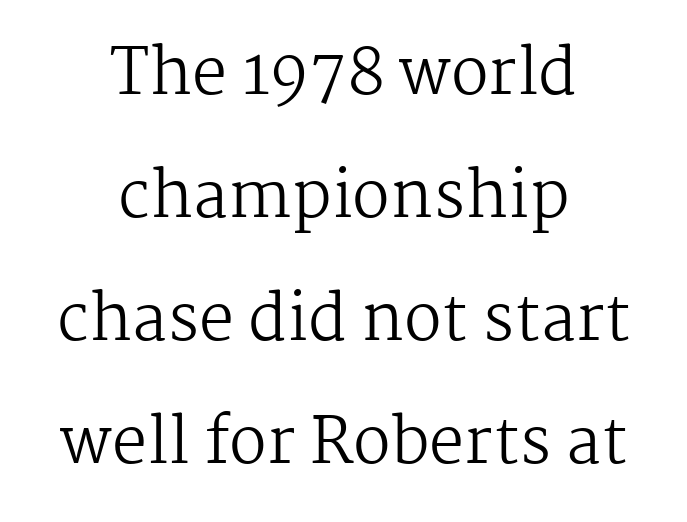
Q: Is the text bold? A: No.
Q: Is the text italic (slanted)? A: No, it is upright.
Q: Is the typeface a serif or a sans-serif typeface? A: Serif.
Q: Is the text underlined? A: No.
Q: How is the paragraph aligned? A: Centered.
Q: Is the spacing between letters normal or unusually wide? A: Normal.
Q: Is the spacing between lines tight, normal or loose? A: Loose.
Q: Width (condensed, normal, or wide)? A: Normal.
Q: Stroke contrast? A: Medium.
Q: x-height? A: Medium.
Q: Monospaced? A: No.
